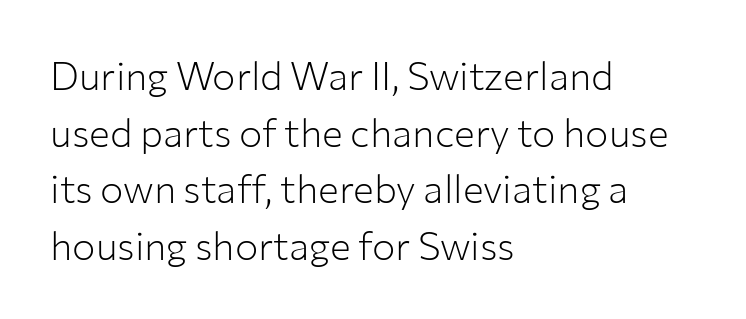
{"serif": "no", "italic": "no", "bold": "no", "weight": "light", "width": "normal", "stroke_contrast": "low", "x_height": "medium", "monospaced": "no", "underline": "no", "align": "left", "line_spacing": "normal", "line_spacing_ratio": 1.45, "letter_spacing": "normal", "letter_spacing_em": 0.0, "glyph_px": 39}
